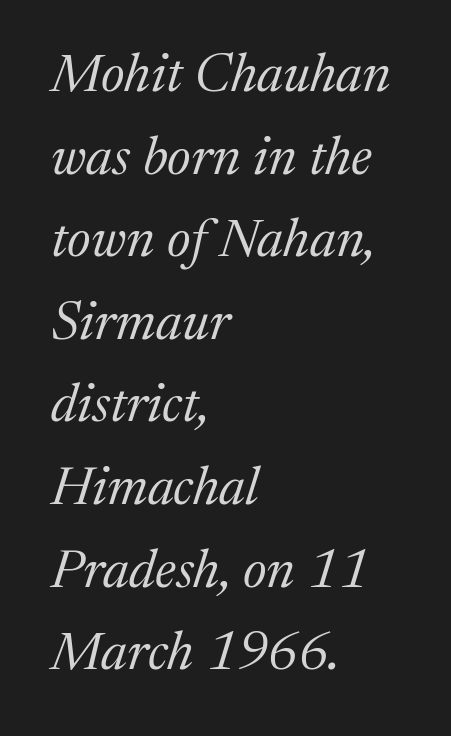
The image shows 54 px regular-weight serif type, italic (leaning right); set left-aligned, normal line spacing (1.53x), normal letter spacing, not underlined; medium stroke contrast and a medium x-height.
